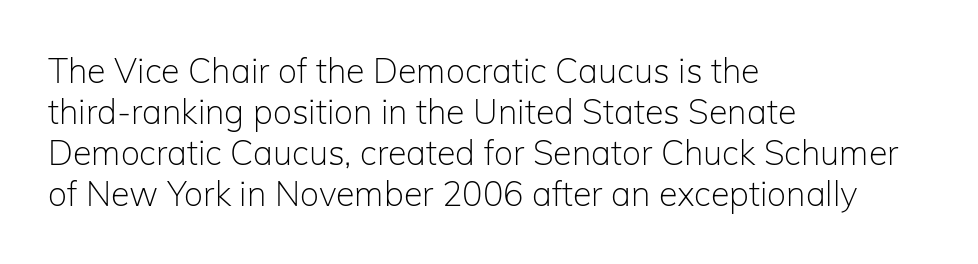
The image shows 34 px light sans-serif type, upright; set left-aligned, line spacing 1.21x, normal letter spacing, not underlined; low stroke contrast and a medium x-height.
